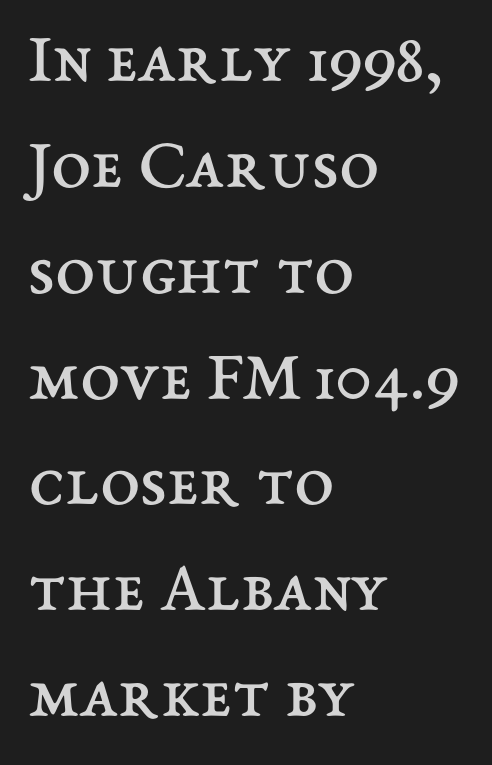
Q: Is the text bold? A: No.
Q: Is the text italic (slanted)? A: No, it is upright.
Q: Is the text underlined? A: No.
Q: How is the paragraph aligned? A: Left-aligned.
Q: Is the spacing between letters normal or unusually wide? A: Normal.
Q: Is the spacing between lines tight, normal or loose? A: Normal.
Q: Width (condensed, normal, or wide)? A: Normal.
Q: Stroke contrast? A: Medium.
Q: x-height? A: Medium.
Q: Monospaced? A: No.
